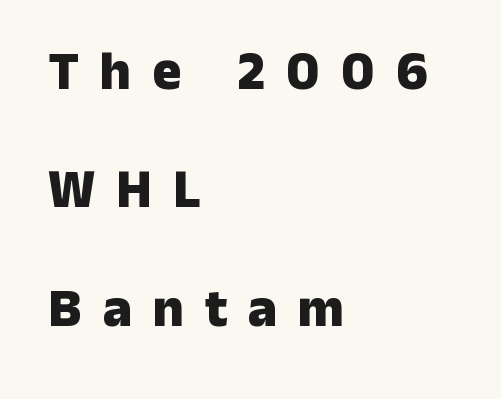
The glyphs in this specimen are sans serif. Heft: maximum for text — a bold. Alignment: flush left. Check the space under the baseline: it is left empty.
